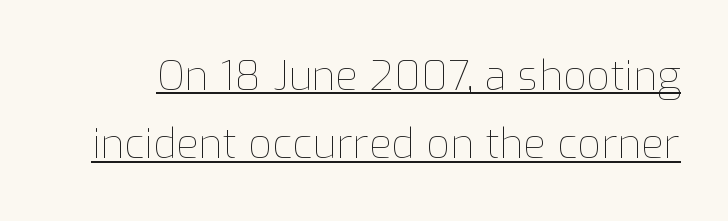
The image shows 41 px thin type, upright; set normal line spacing (1.67x), normal letter spacing, underlined; low stroke contrast and a medium x-height.
